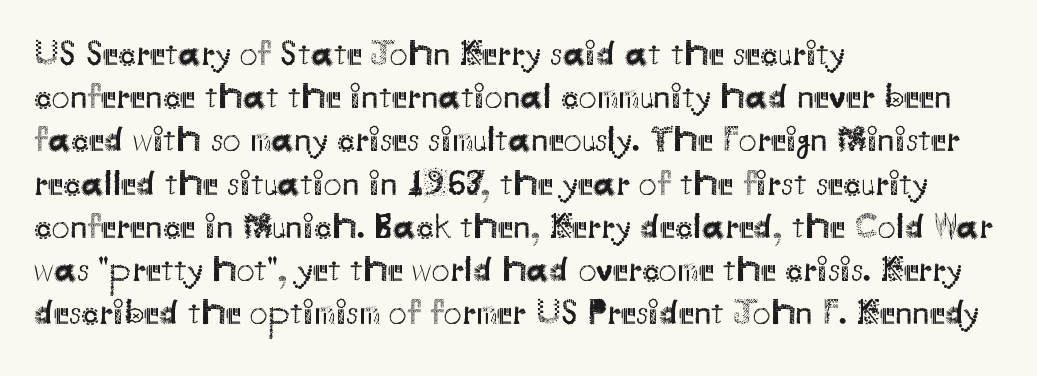
The image shows 36 px regular-weight sans-serif type, upright; set left-aligned, line spacing 1.2x, normal letter spacing, not underlined; medium stroke contrast and a small x-height.
